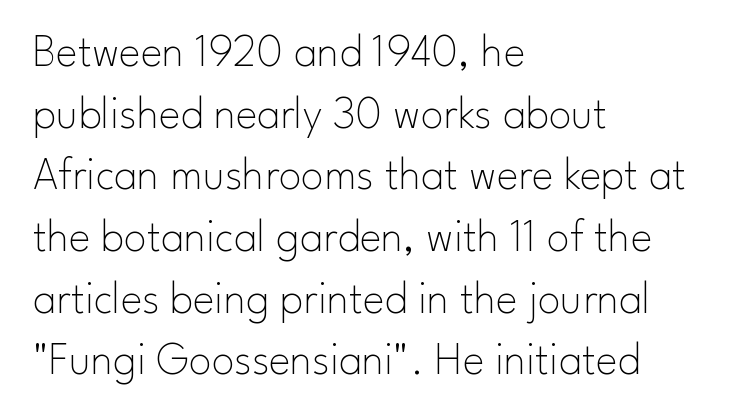
{"serif": "no", "italic": "no", "bold": "no", "weight": "thin", "width": "normal", "stroke_contrast": "low", "x_height": "small", "monospaced": "no", "underline": "no", "align": "left", "line_spacing": "normal", "line_spacing_ratio": 1.34, "letter_spacing": "normal", "letter_spacing_em": 0.0, "glyph_px": 46}
